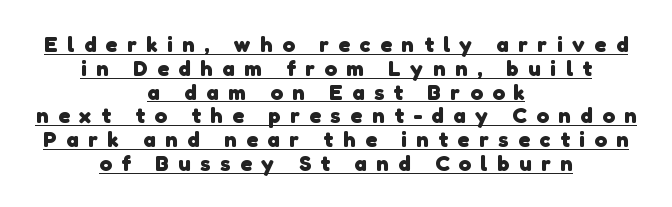
Q: Is the text bold? A: Yes.
Q: Is the text underlined? A: Yes.
Q: How is the paragraph aligned? A: Centered.
Q: Is the spacing between letters normal or unusually wide? A: Unusually wide.
Q: Is the spacing between lines tight, normal or loose? A: Tight.
